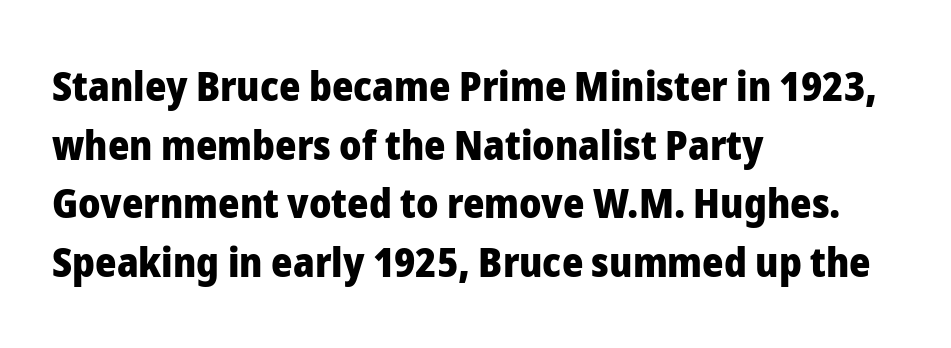
{"serif": "no", "italic": "no", "bold": "yes", "weight": "heavy", "width": "normal", "stroke_contrast": "low", "x_height": "medium", "monospaced": "no", "underline": "no", "align": "left", "line_spacing": "normal", "line_spacing_ratio": 1.43, "letter_spacing": "normal", "letter_spacing_em": 0.0, "glyph_px": 41}
